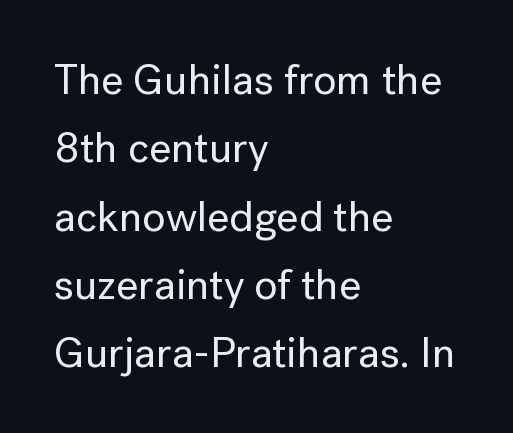
The image shows 43 px sans-serif type, upright; set left-aligned, normal line spacing (1.59x), normal letter spacing, not underlined; low stroke contrast and a medium x-height.
